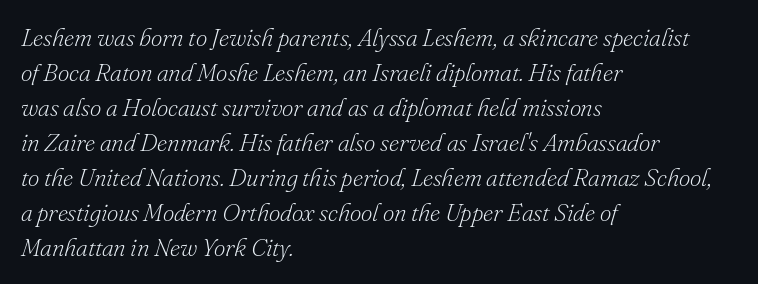
{"italic": "yes", "lean": "right", "slant_degrees": 16, "bold": "no", "underline": "no", "align": "left", "line_spacing": "normal", "line_spacing_ratio": 1.4, "letter_spacing": "normal", "letter_spacing_em": 0.0, "glyph_px": 25}
